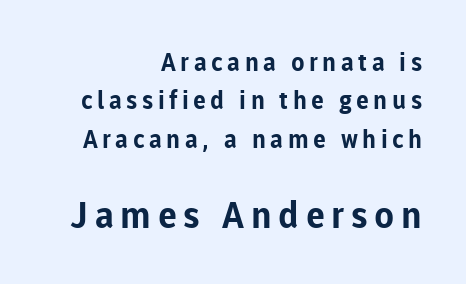
Q: Is the text bold? A: Yes.
Q: Is the text italic (slanted)? A: No, it is upright.
Q: Is the typeface a serif or a sans-serif typeface? A: Sans-serif.
Q: Is the text underlined? A: No.
Q: How is the paragraph aligned? A: Right-aligned.
Q: Is the spacing between lines tight, normal or loose? A: Normal.
Q: Which block of text is set in a larger size, the first (top) or the second (bottom)? A: The second (bottom) one.
Q: Width (condensed, normal, or wide)? A: Normal.
Q: Stroke contrast? A: Low.
Q: x-height? A: Medium.
Q: Monospaced? A: No.
